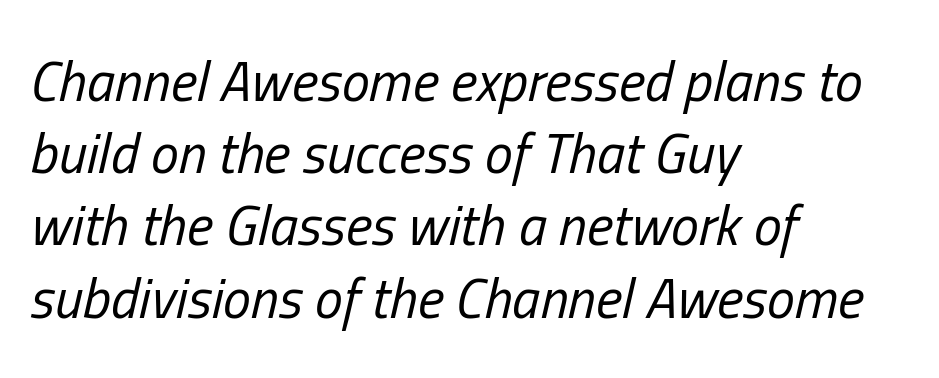
{"italic": "yes", "lean": "right", "slant_degrees": 13, "bold": "no", "weight": "regular", "width": "condensed", "stroke_contrast": "low", "x_height": "medium", "monospaced": "no", "underline": "no", "align": "left", "line_spacing": "normal", "line_spacing_ratio": 1.29, "letter_spacing": "normal", "letter_spacing_em": 0.0, "glyph_px": 56}
